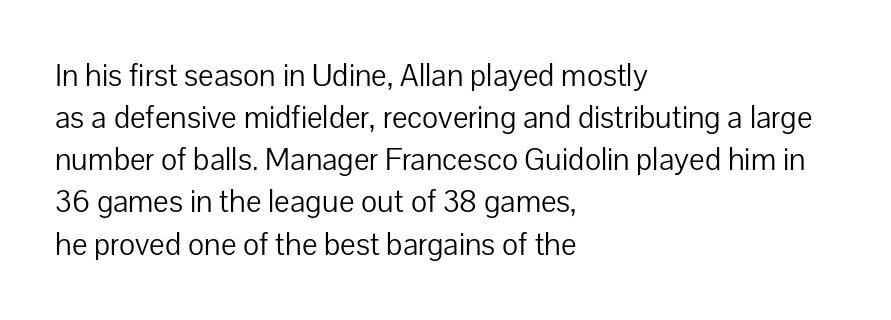
A typesetter would label this face a sans. A typesetter would call this zero additional tracking. The rendering uses natural spacing where letterforms have individual widths. These glyphs show unthickened strokes, regular width or finer. The leading is moderate, giving the passage an even texture.
